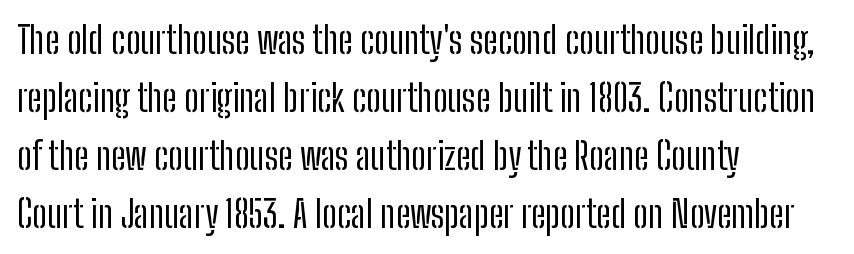
Q: Is the text bold? A: No.
Q: Is the text italic (slanted)? A: No, it is upright.
Q: Is the typeface a serif or a sans-serif typeface? A: Sans-serif.
Q: Is the text underlined? A: No.
Q: How is the paragraph aligned? A: Left-aligned.
Q: Is the spacing between letters normal or unusually wide? A: Normal.
Q: Is the spacing between lines tight, normal or loose? A: Normal.
Q: Width (condensed, normal, or wide)? A: Condensed.
Q: Stroke contrast? A: Low.
Q: x-height? A: Medium.
Q: Monospaced? A: No.
